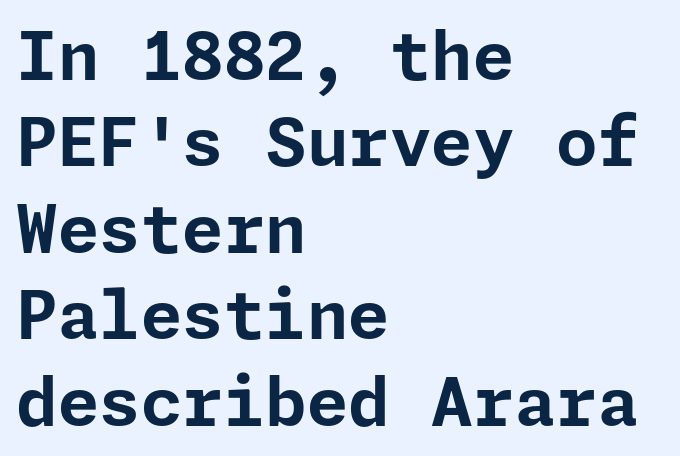
Rule under the text: the space is simply empty. Summary of vertical rhythm: regular, with standard interline spacing. Pretty heavy lettering here — definitely bold. The passage is arranged the way most books set body copy — flush left. A sans-serif font was chosen for this passage.
